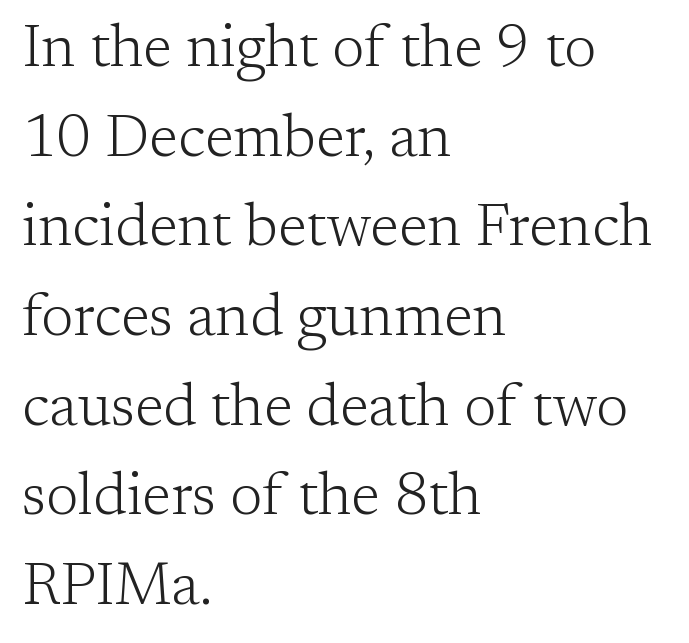
Do the characters align in a grid? No, the font is proportional. The passage shown stacks its lines at a standard gap. The tracking reads as untouched default to a designer's eye. Each row of text sits above clean, open space. The typography opts for an upright posture over an oblique one.
